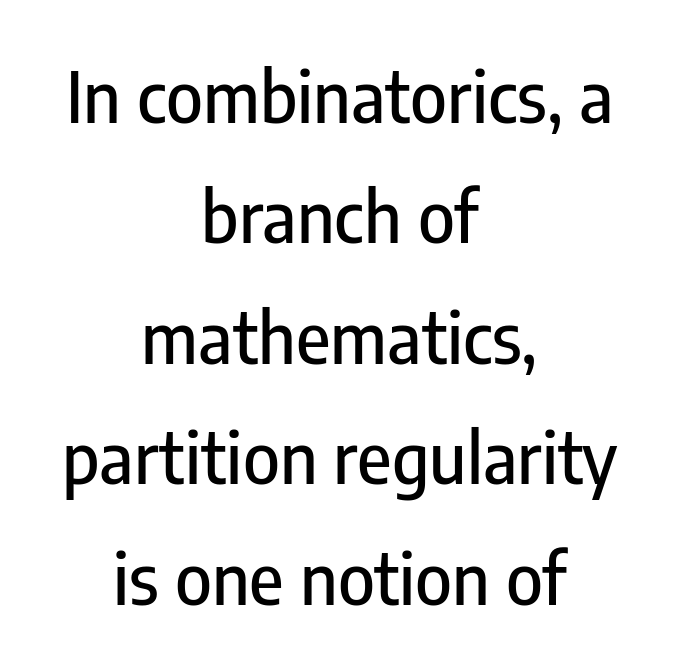
The image shows 70 px condensed sans-serif type, upright; set centered, line spacing 1.72x, normal letter spacing, not underlined; low stroke contrast and a medium x-height.
